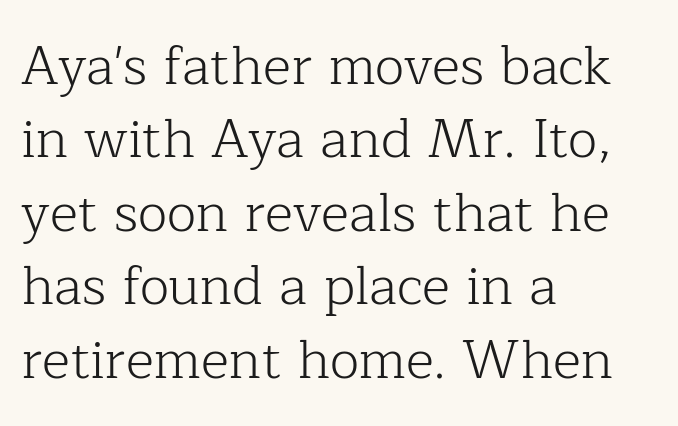
Q: Is the text bold? A: No.
Q: Is the text italic (slanted)? A: No, it is upright.
Q: Is the typeface a serif or a sans-serif typeface? A: Serif.
Q: Is the text underlined? A: No.
Q: How is the paragraph aligned? A: Left-aligned.
Q: Is the spacing between letters normal or unusually wide? A: Normal.
Q: Is the spacing between lines tight, normal or loose? A: Normal.
Q: Width (condensed, normal, or wide)? A: Normal.
Q: Stroke contrast? A: Low.
Q: x-height? A: Medium.
Q: Monospaced? A: No.
